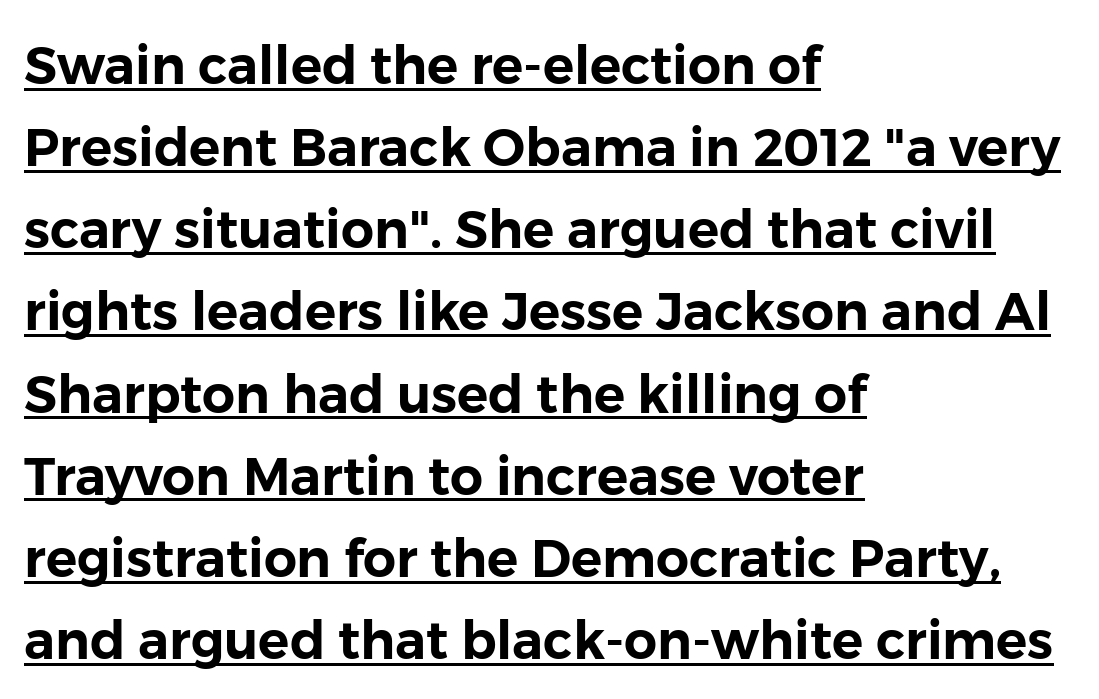
Compared with a centered layout, this one pins lines to the left instead. Classification — sans serif. Spacing between characters is what you'd get straight out of the box. Varying glyph widths throughout — classic text-font behaviour.
